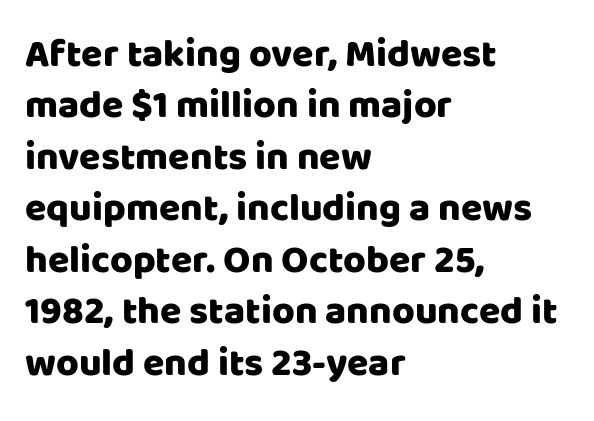
I'd call this a sans setting — the letters go barefoot. Every row of glyphs begins at an identical x-position on the left. Upright lettering throughout. The block of text has a typical density, with ordinary space between rows. You could not count columns in this text — the font is proportionally spaced.
